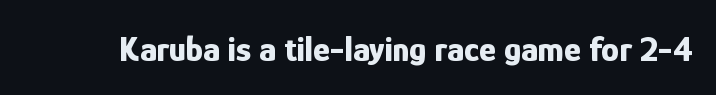
{"serif": "no", "italic": "no", "bold": "yes", "weight": "bold", "width": "condensed", "stroke_contrast": "low", "x_height": "medium", "monospaced": "no", "underline": "no", "letter_spacing": "normal", "letter_spacing_em": 0.0, "glyph_px": 36}
